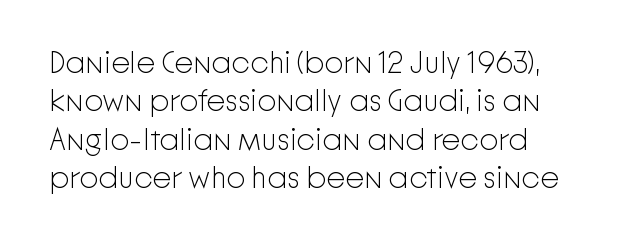
The image shows 30 px light sans-serif type, upright; set left-aligned, normal line spacing (1.28x), normal letter spacing, not underlined; low stroke contrast and a medium x-height.
